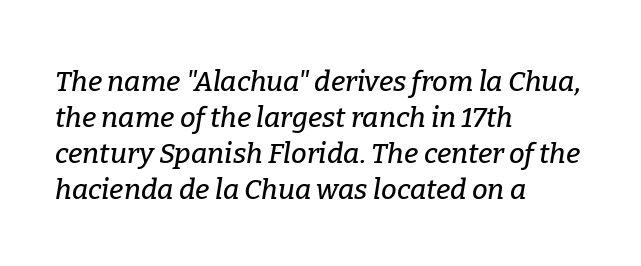
Examine the stroke ends and you'll spot serifs. Notice how descenders clear the ascenders below comfortably — that's standard leading. The type is set solid horizontally, with unmodified tracking. Every character sits at an angle, as italics do.
